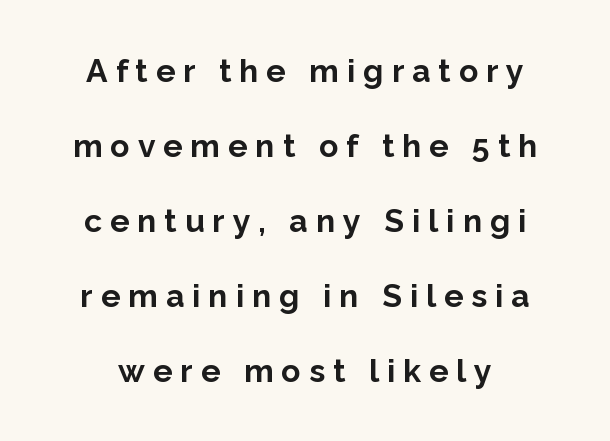
{"serif": "no", "italic": "no", "bold": "yes", "weight": "bold", "width": "normal", "stroke_contrast": "low", "x_height": "medium", "monospaced": "no", "underline": "no", "line_spacing": "loose", "line_spacing_ratio": 2.34, "letter_spacing": "wide", "letter_spacing_em": 0.25, "glyph_px": 32}
